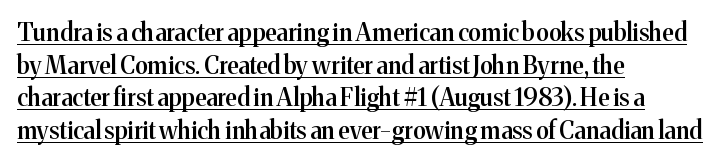
Here the glyphs are tracked normally, forming tight word shapes. Vertical strokes here are truly vertical. I'd describe the lettering as semibold — firm but not a full bold. The typesetter has applied underlining to the passage shown. Students, observe: this is what conventionally led text looks like.
